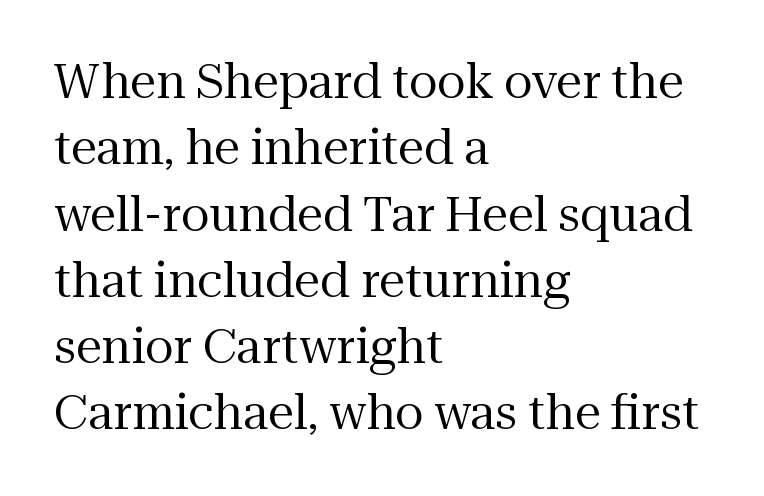
The gaps between neighbouring characters are ordinary and unremarkable. Does the type have serifs? Yes, each stem ends in a small foot. Spacing verdict: proportional, widths tailored to each character. Has an underline been added? It has not.
